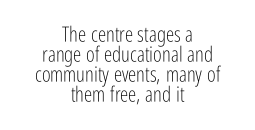
Q: Is the text bold? A: No.
Q: Is the text italic (slanted)? A: No, it is upright.
Q: Is the text underlined? A: No.
Q: How is the paragraph aligned? A: Centered.
Q: Is the spacing between letters normal or unusually wide? A: Normal.
Q: Is the spacing between lines tight, normal or loose? A: Tight.
